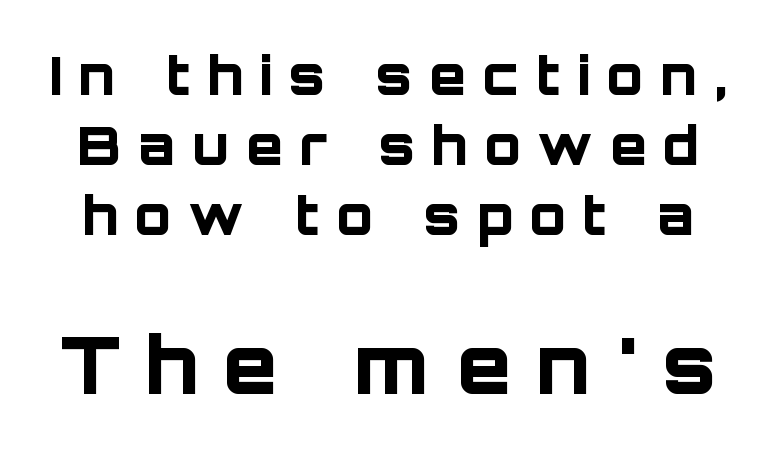
Q: Is the text bold? A: Yes.
Q: Is the text italic (slanted)? A: No, it is upright.
Q: Is the typeface a serif or a sans-serif typeface? A: Sans-serif.
Q: Is the text underlined? A: No.
Q: Is the spacing between letters normal or unusually wide? A: Unusually wide.
Q: Is the spacing between lines tight, normal or loose? A: Normal.
Q: Which block of text is set in a larger size, the first (top) or the second (bottom)? A: The second (bottom) one.
Q: Width (condensed, normal, or wide)? A: Normal.
Q: Stroke contrast? A: Low.
Q: x-height? A: Large.
Q: Monospaced? A: No.
